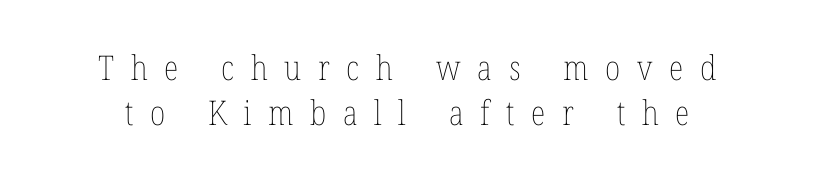
The lettering holds an erect, upright posture throughout. Think of a printed novel: that variable character pitch is what you see here. Only glyphs here, with clear space below each row. The paragraph has two soft edges and a firm central axis. Summary of vertical rhythm: regular, with standard interline spacing.
